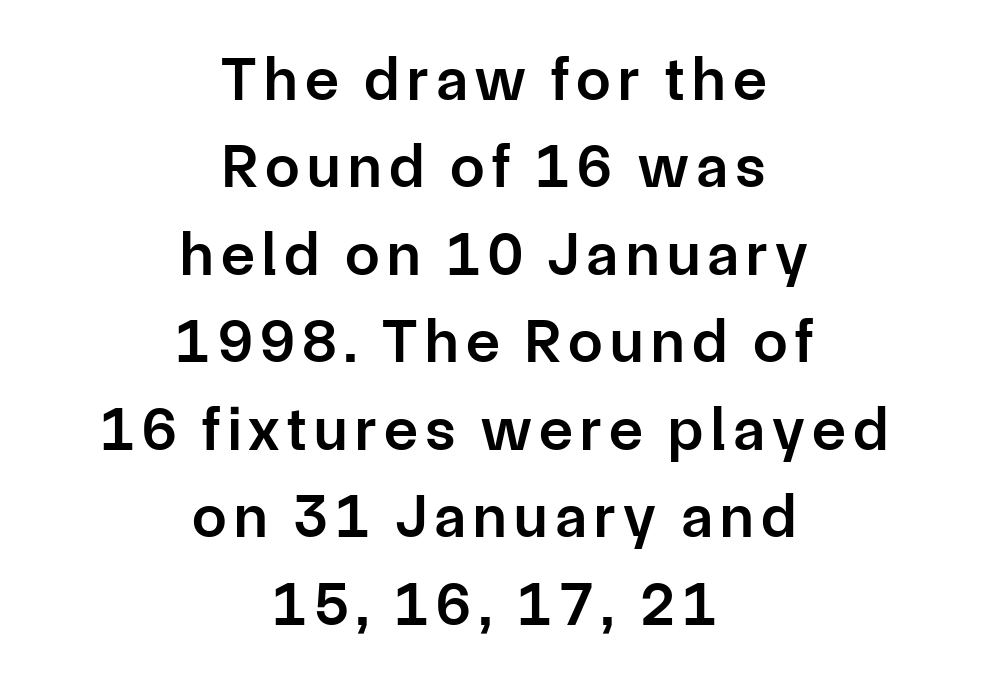
Q: Is the text bold? A: Semi-bold.
Q: Is the text italic (slanted)? A: No, it is upright.
Q: Is the typeface a serif or a sans-serif typeface? A: Sans-serif.
Q: Is the text underlined? A: No.
Q: How is the paragraph aligned? A: Centered.
Q: Is the spacing between lines tight, normal or loose? A: Normal.
Q: Width (condensed, normal, or wide)? A: Normal.
Q: Stroke contrast? A: Low.
Q: x-height? A: Medium.
Q: Monospaced? A: No.
